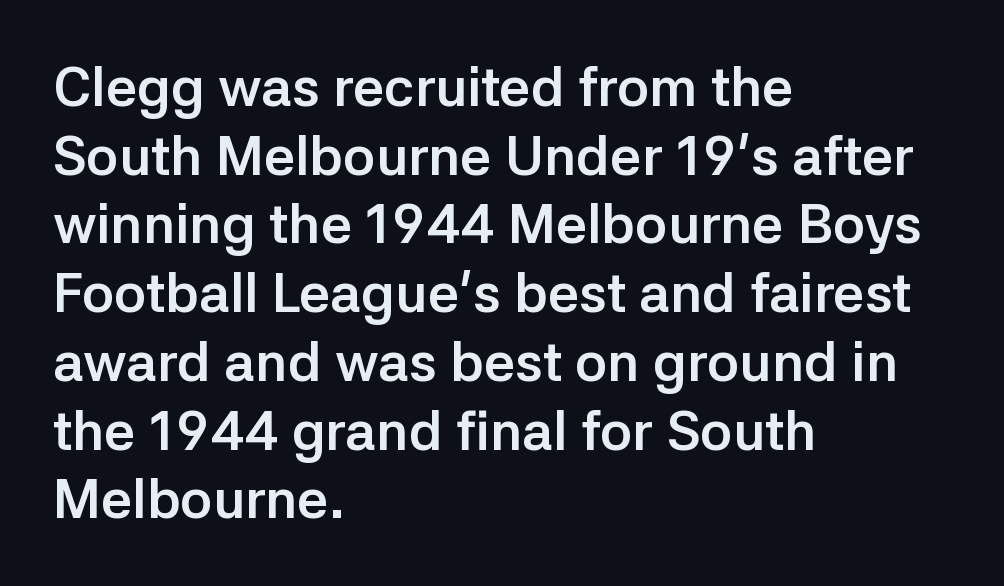
The image shows 55 px semibold sans-serif type, upright; set left-aligned, normal line spacing (1.25x), normal letter spacing, not underlined; low stroke contrast and a medium x-height.
